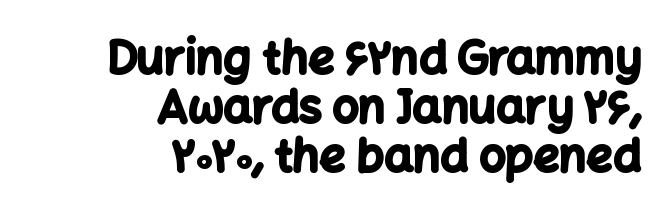
{"serif": "no", "italic": "no", "bold": "yes", "weight": "bold", "width": "normal", "stroke_contrast": "low", "x_height": "medium", "monospaced": "no", "underline": "no", "align": "right", "line_spacing": "tight", "line_spacing_ratio": 1.06, "letter_spacing": "normal", "letter_spacing_em": 0.0, "glyph_px": 46}
